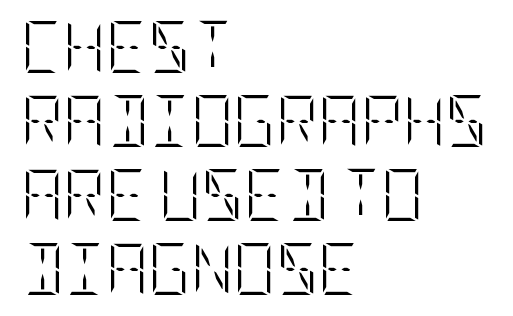
The strip under each line holds only bare page. This is the regular roman posture of the typeface. Baseline-to-baseline distance is the conventional proportion of letter height. Honestly, the letter spacing is just normal — you wouldn't notice it. These glyphs show unthickened strokes, regular width or finer.
